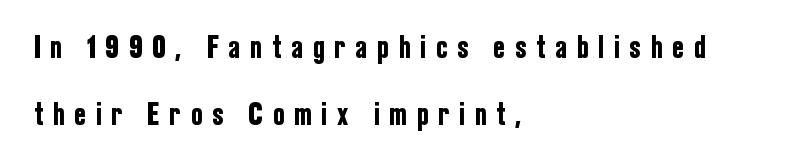
Rendered with straight, roman letterforms. Honestly, there is no underline to notice here at all. Horizontal bands of white between lines are thick stripes. Is the block centered? No — it sits flush against the left margin. What kind of face is this? One without serifs — a sans. Spacing verdict: proportional, widths tailored to each character.
